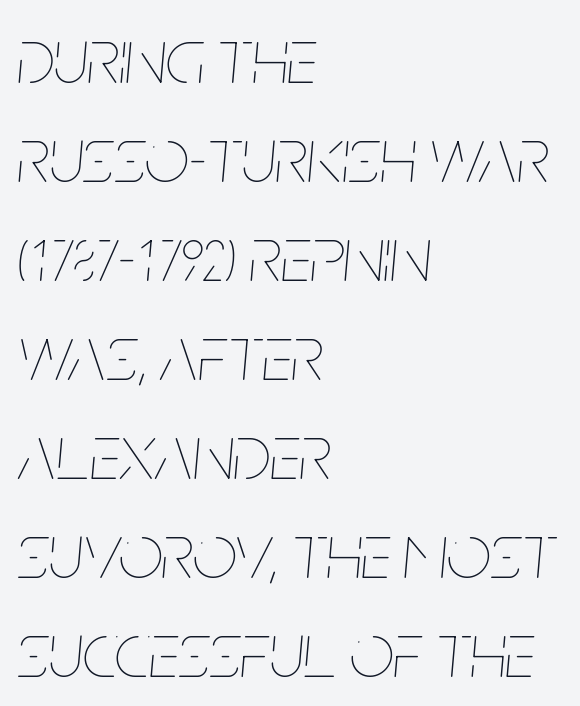
The letters advance in unequal steps, a hallmark of proportional type. Between one letter and the next there's only the usual sliver of space. The typesetting does not lean heavy: it is not bold. Alignment: flush left. Clear beneath every line of the passage.
